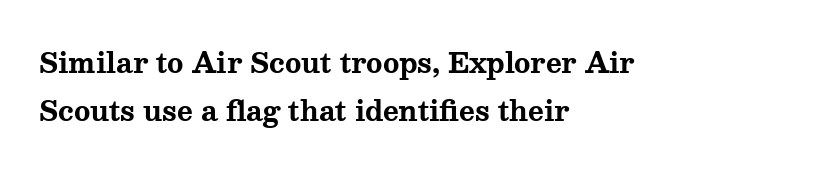
Does the weight exceed regular? Yes, all the way to bold. Each row of text sits above clean, open space. No extra tracking has been applied to these lines. The typesetter chose a ragged-right arrangement here.
